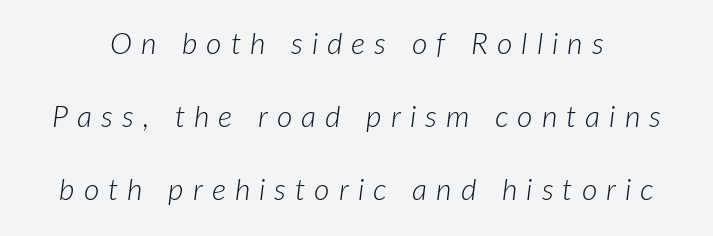
In terms of posture, this sample is oblique. Honestly, the rows look like they've been pulled way apart. These lines are rendered in a variable-pitch font. Someone cranked the tracking dial way up on this one. Words float on clear page, feet unadorned. Is the stroke heavy? The answer is a plain regular-or-lighter.
